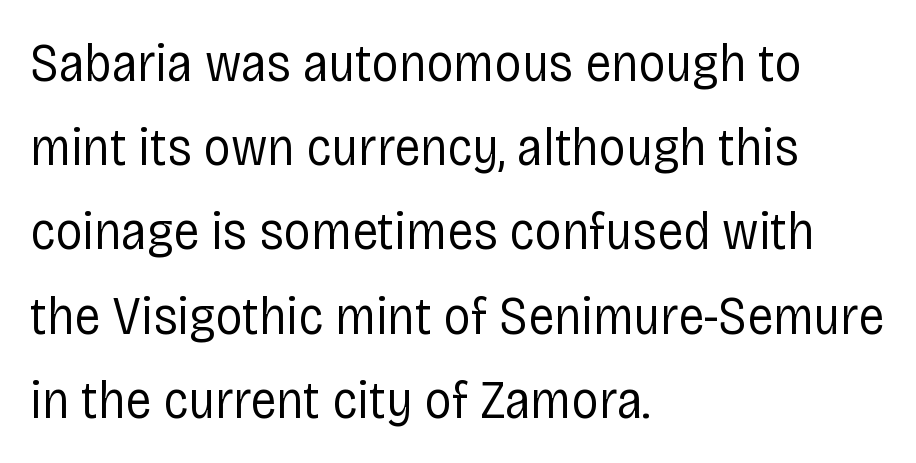
The typesetting does not lean heavy: it is not bold. In terms of letterform style, serifs are entirely absent. Just letters on the line, the space beneath them empty. Nobody touched the tracking dial on this one. The letters advance in unequal steps, a hallmark of proportional type. In terms of leading, this rendering sits right in the middle.
